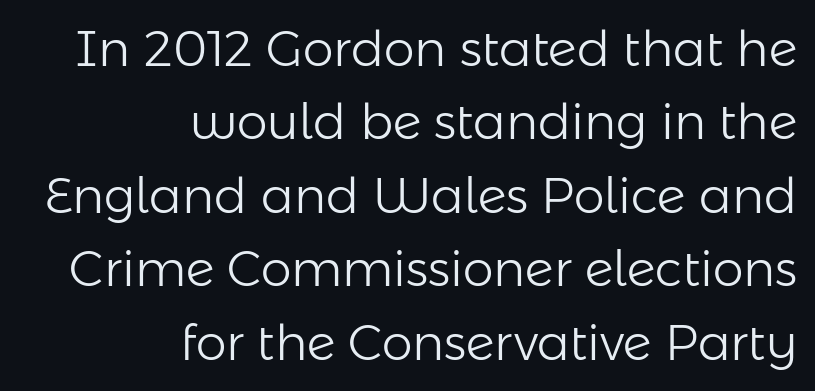
Q: Is the text bold? A: No.
Q: Is the text italic (slanted)? A: No, it is upright.
Q: Is the typeface a serif or a sans-serif typeface? A: Sans-serif.
Q: Is the text underlined? A: No.
Q: How is the paragraph aligned? A: Right-aligned.
Q: Is the spacing between letters normal or unusually wide? A: Normal.
Q: Is the spacing between lines tight, normal or loose? A: Normal.
Q: Width (condensed, normal, or wide)? A: Normal.
Q: Stroke contrast? A: Low.
Q: x-height? A: Medium.
Q: Monospaced? A: No.
